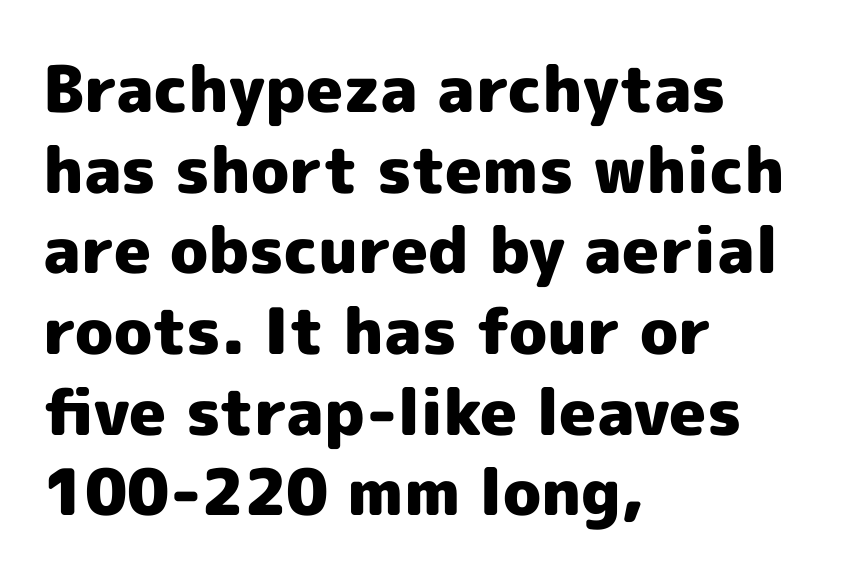
{"serif": "no", "italic": "no", "bold": "yes", "weight": "heavy", "width": "normal", "x_height": "medium", "monospaced": "no", "underline": "no", "align": "left", "line_spacing": "normal", "line_spacing_ratio": 1.26, "letter_spacing": "normal", "letter_spacing_em": 0.0, "glyph_px": 64}
